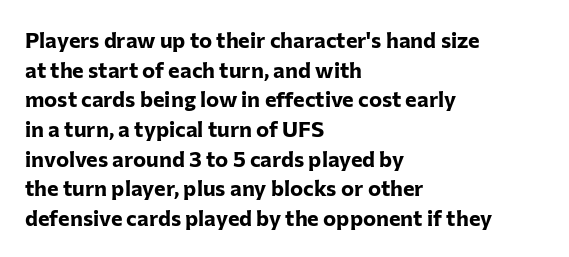
The image shows 22 px bold type, upright; set left-aligned, normal line spacing (1.35x), normal letter spacing, not underlined.
